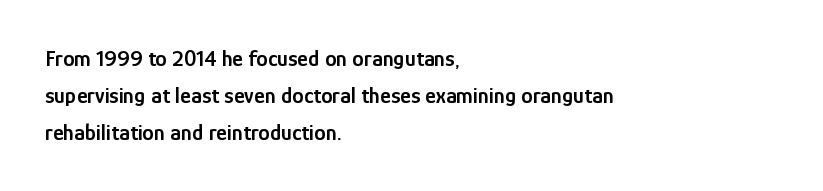
In terms of leading, this rendering sits right in the middle. Which margin do the lines hug? The left one — the right edge is uneven. Stroke thickness is moderately raised; the sample reads as semibold. Observe the ordinary spacing: letters are neighbours, not strangers. Upright lettering throughout.
